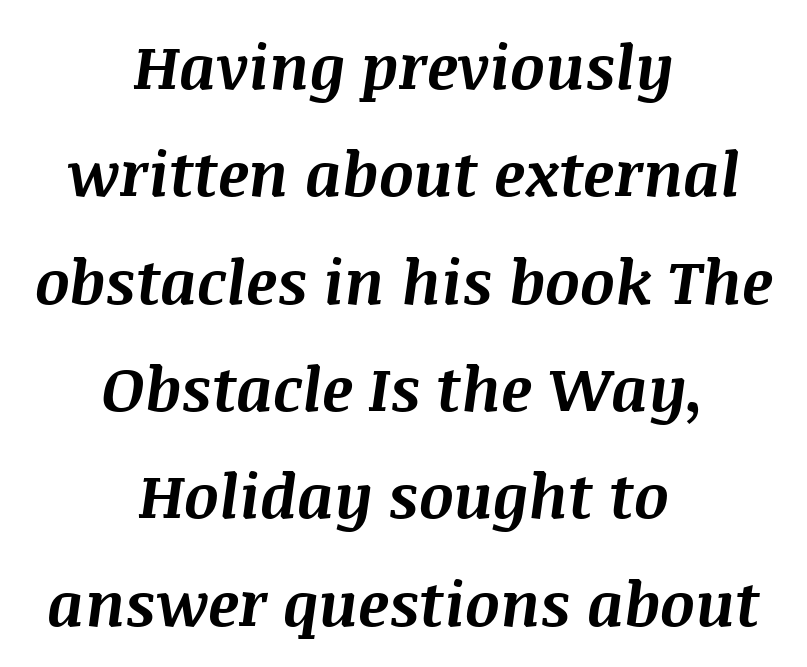
The image shows 61 px bold type, italic (leaning right); set centered, line spacing 1.76x, normal letter spacing, not underlined; medium stroke contrast and a large x-height.
